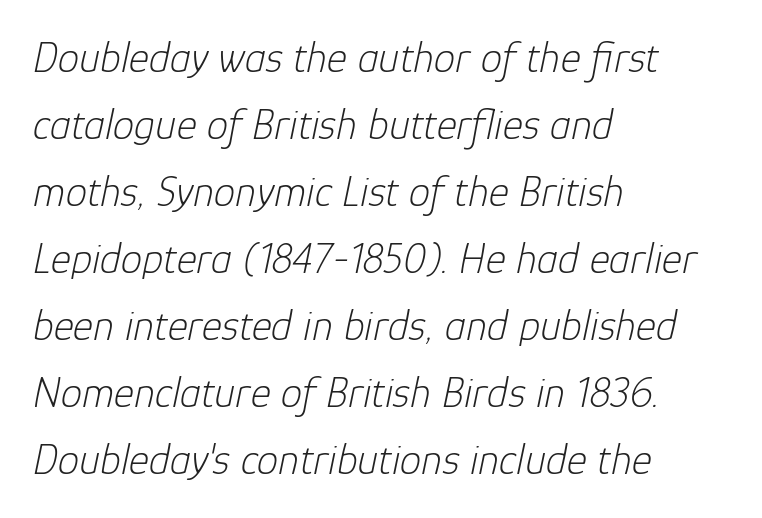
{"italic": "yes", "lean": "right", "slant_degrees": 12, "bold": "no", "weight": "light", "width": "normal", "stroke_contrast": "low", "x_height": "medium", "monospaced": "no", "underline": "no", "align": "left", "line_spacing": "normal", "line_spacing_ratio": 1.56, "letter_spacing": "normal", "letter_spacing_em": 0.0, "glyph_px": 43}
